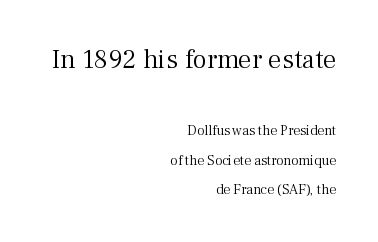
Q: Is the text bold? A: No.
Q: Is the text italic (slanted)? A: No, it is upright.
Q: Is the text underlined? A: No.
Q: How is the paragraph aligned? A: Right-aligned.
Q: Is the spacing between letters normal or unusually wide? A: Normal.
Q: Is the spacing between lines tight, normal or loose? A: Loose.
Q: Which block of text is set in a larger size, the first (top) or the second (bottom)? A: The first (top) one.
